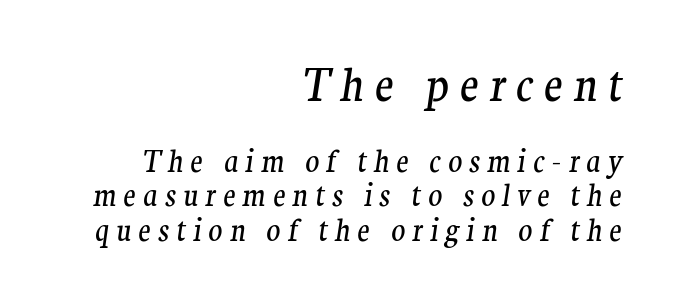
Spacing verdict: proportional, widths tailored to each character. Right-aligned paragraph, ragged on the left. Stroke terminals: seriffed. Nobody drew a line under any word here.
